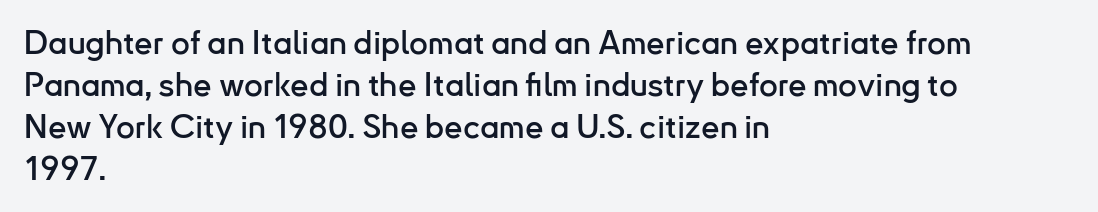
{"serif": "no", "italic": "no", "width": "normal", "stroke_contrast": "low", "x_height": "small", "monospaced": "no", "underline": "no", "align": "left", "line_spacing": "normal", "line_spacing_ratio": 1.27, "letter_spacing": "normal", "letter_spacing_em": 0.0, "glyph_px": 33}
